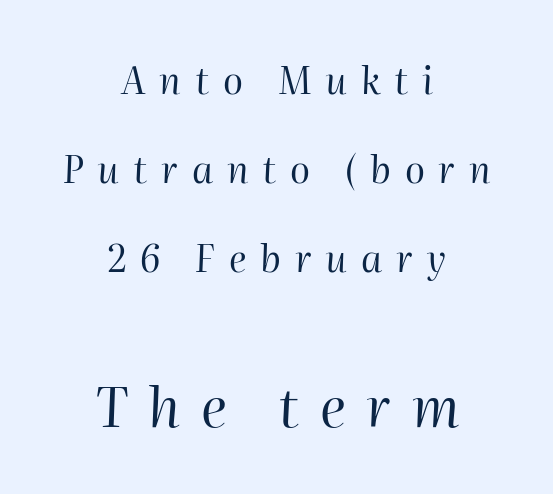
Q: Is the text bold? A: No.
Q: Is the text italic (slanted)? A: Yes, it leans right by about 2 degrees.
Q: Is the text underlined? A: No.
Q: How is the paragraph aligned? A: Centered.
Q: Is the spacing between letters normal or unusually wide? A: Unusually wide.
Q: Is the spacing between lines tight, normal or loose? A: Loose.
Q: Which block of text is set in a larger size, the first (top) or the second (bottom)? A: The second (bottom) one.
Q: Width (condensed, normal, or wide)? A: Normal.
Q: Stroke contrast? A: High.
Q: x-height? A: Medium.
Q: Monospaced? A: No.
